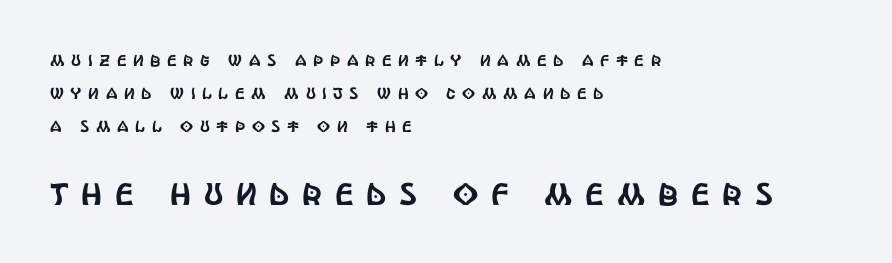
The image shows 31 px condensed sans-serif type, upright; set left-aligned, loose line spacing (2.07x), unusually wide letter spacing (+0.41 em), not underlined; the second (bottom) block is 1.94x larger; a large x-height.
